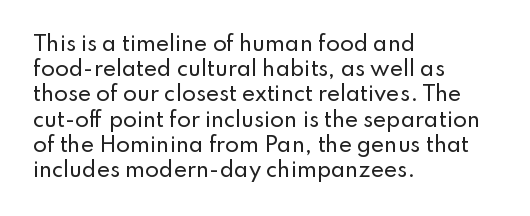
Q: Is the text italic (slanted)? A: No, it is upright.
Q: Is the text underlined? A: No.
Q: How is the paragraph aligned? A: Left-aligned.
Q: Is the spacing between letters normal or unusually wide? A: Normal.
Q: Is the spacing between lines tight, normal or loose? A: Normal.
